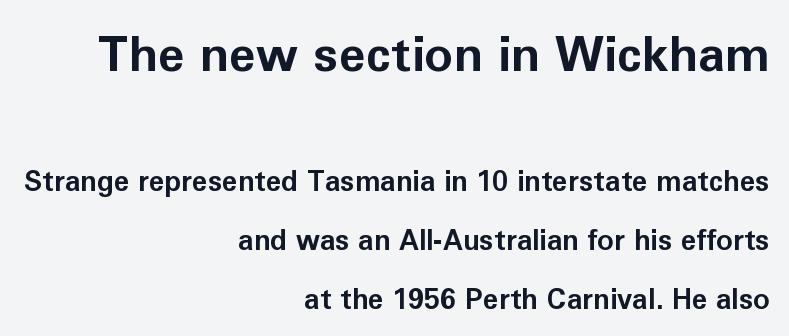
Q: Is the text bold? A: Yes.
Q: Is the text italic (slanted)? A: No, it is upright.
Q: Is the typeface a serif or a sans-serif typeface? A: Sans-serif.
Q: Is the text underlined? A: No.
Q: How is the paragraph aligned? A: Right-aligned.
Q: Is the spacing between letters normal or unusually wide? A: Normal.
Q: Is the spacing between lines tight, normal or loose? A: Loose.
Q: Which block of text is set in a larger size, the first (top) or the second (bottom)? A: The first (top) one.
Q: Width (condensed, normal, or wide)? A: Normal.
Q: Stroke contrast? A: Low.
Q: x-height? A: Medium.
Q: Monospaced? A: No.
